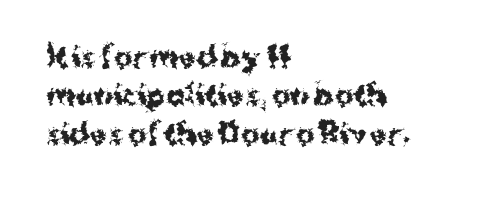
{"serif": "no", "italic": "no", "bold": "yes", "weight": "bold", "width": "normal", "stroke_contrast": "medium", "x_height": "medium", "monospaced": "no", "underline": "no", "align": "left", "line_spacing": "normal", "line_spacing_ratio": 1.37, "letter_spacing": "normal", "letter_spacing_em": 0.0, "glyph_px": 28}
